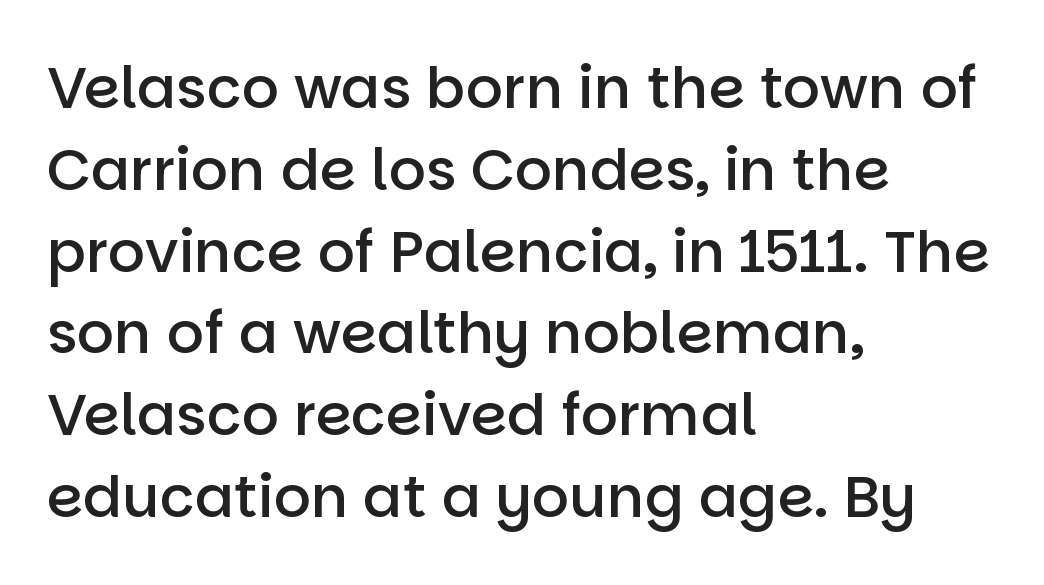
The image shows 58 px semibold sans-serif type, upright; set left-aligned, normal line spacing (1.41x), normal letter spacing, not underlined; low stroke contrast and a large x-height.
